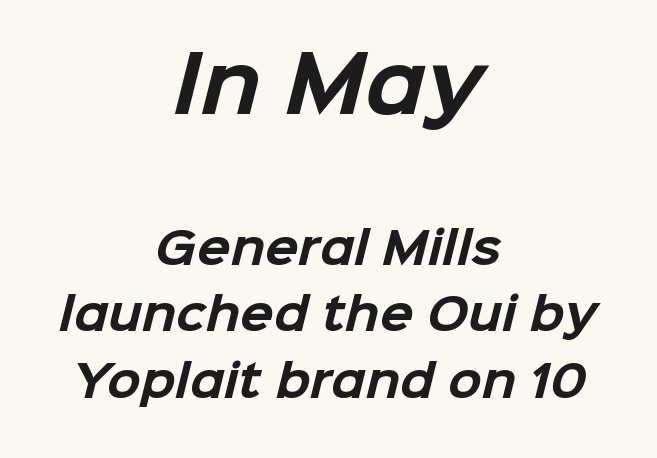
The image shows 77 px bold sans-serif type; set centered, normal line spacing (1.51x), normal letter spacing, not underlined; the first (top) block is 1.75x larger; low stroke contrast and a medium x-height.
